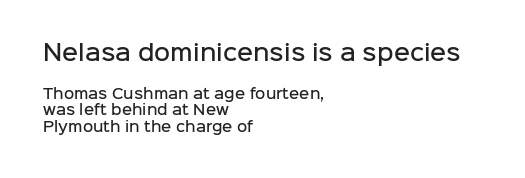
Q: Is the text bold? A: Semi-bold.
Q: Is the text italic (slanted)? A: No, it is upright.
Q: Is the text underlined? A: No.
Q: How is the paragraph aligned? A: Left-aligned.
Q: Is the spacing between letters normal or unusually wide? A: Normal.
Q: Which block of text is set in a larger size, the first (top) or the second (bottom)? A: The first (top) one.
